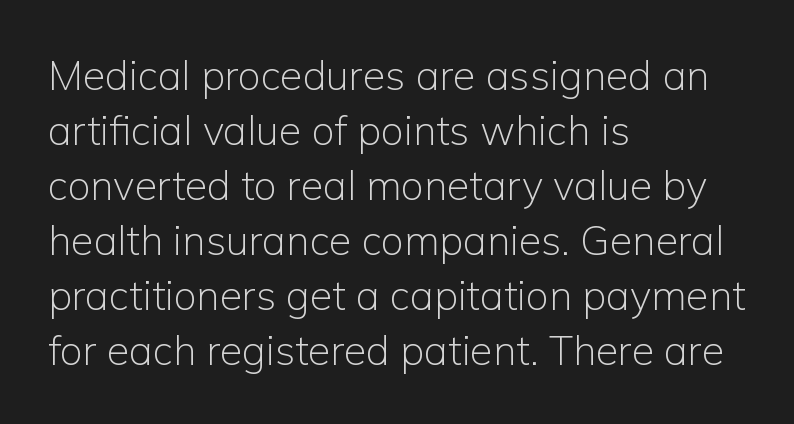
The image shows 41 px light sans-serif type, upright; set left-aligned, normal line spacing (1.34x), normal letter spacing, not underlined; low stroke contrast and a medium x-height.
